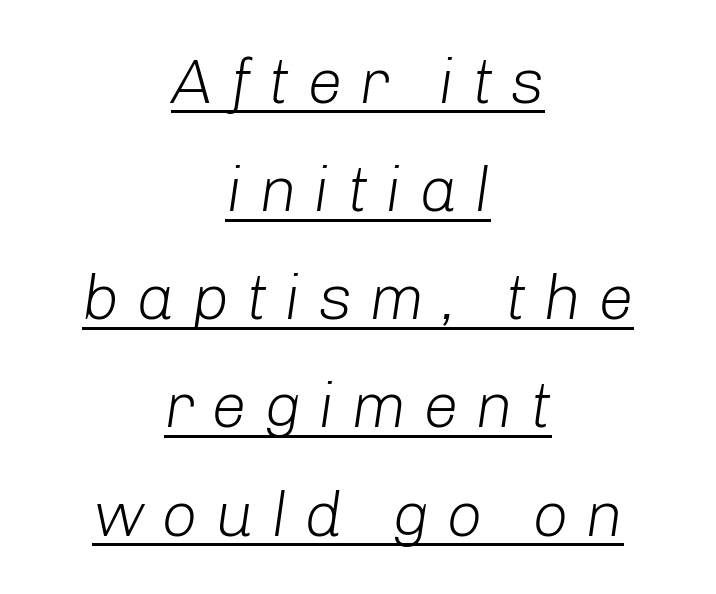
{"italic": "yes", "lean": "right", "slant_degrees": 8, "bold": "no", "weight": "light", "width": "normal", "stroke_contrast": "low", "x_height": "medium", "monospaced": "no", "underline": "yes", "align": "center", "line_spacing": "normal", "line_spacing_ratio": 1.69, "letter_spacing": "wide", "letter_spacing_em": 0.26, "glyph_px": 64}
